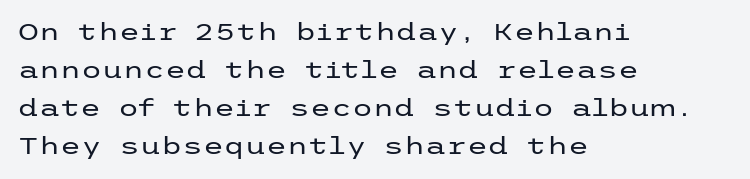
{"italic": "no", "bold": "no", "underline": "no", "align": "left", "line_spacing": "normal", "line_spacing_ratio": 1.59, "letter_spacing": "normal", "letter_spacing_em": 0.0, "glyph_px": 24}
